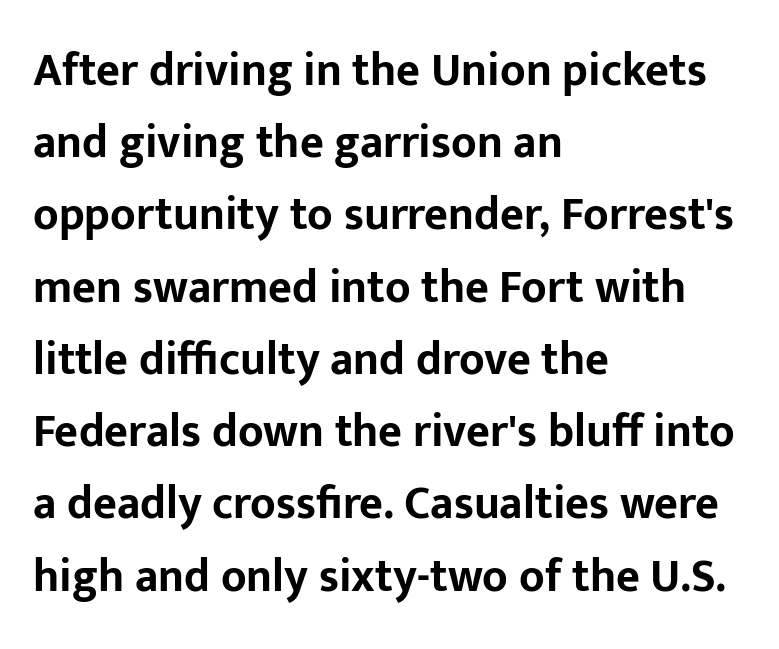
Do the letters lean? They stand straight. The text was rendered using a sans face with plain stroke endings. Has an underline been added? It has not. The letters are bold, with thick, heavy strokes.
